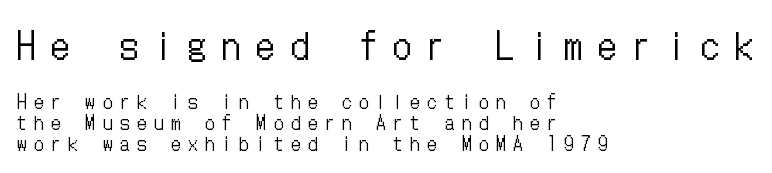
Q: Is the text bold? A: No.
Q: Is the text italic (slanted)? A: No, it is upright.
Q: Is the text underlined? A: No.
Q: How is the paragraph aligned? A: Left-aligned.
Q: Is the spacing between letters normal or unusually wide? A: Unusually wide.
Q: Is the spacing between lines tight, normal or loose? A: Tight.
Q: Which block of text is set in a larger size, the first (top) or the second (bottom)? A: The first (top) one.
Q: Width (condensed, normal, or wide)? A: Condensed.
Q: Stroke contrast? A: Low.
Q: x-height? A: Medium.
